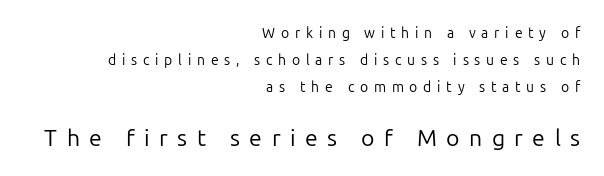
The image shows 23 px text type, upright; set right-aligned, loose line spacing (1.94x), unusually wide letter spacing (+0.41 em), not underlined; the second (bottom) block is 1.64x larger.
